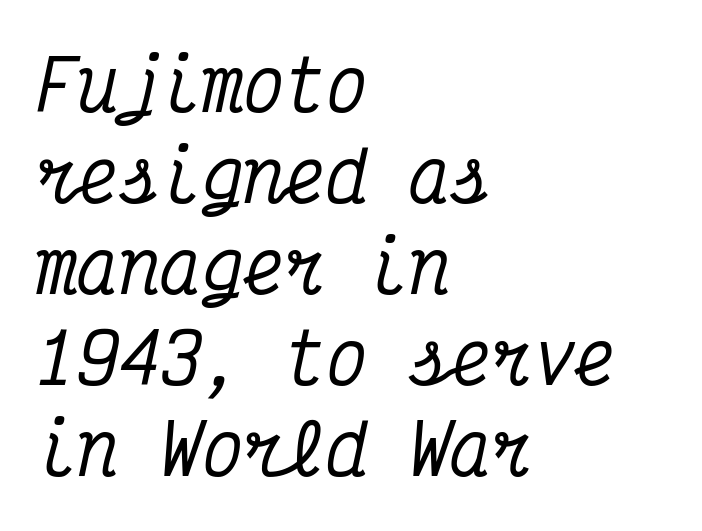
Q: Is the text italic (slanted)? A: Yes, it leans right by about 12 degrees.
Q: Is the typeface a serif or a sans-serif typeface? A: Serif.
Q: Is the text underlined? A: No.
Q: How is the paragraph aligned? A: Left-aligned.
Q: Is the spacing between letters normal or unusually wide? A: Normal.
Q: Is the spacing between lines tight, normal or loose? A: Normal.
Q: Width (condensed, normal, or wide)? A: Condensed.
Q: Stroke contrast? A: Medium.
Q: x-height? A: Medium.
Q: Monospaced? A: Yes.
